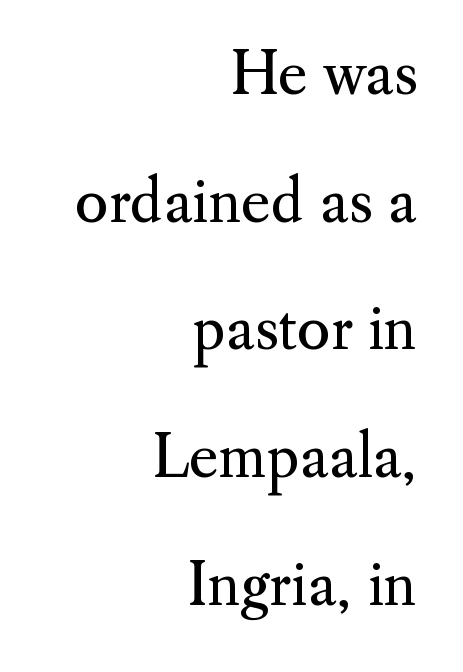
{"serif": "yes", "italic": "no", "bold": "no", "weight": "regular", "width": "normal", "stroke_contrast": "medium", "x_height": "small", "monospaced": "no", "underline": "no", "align": "right", "line_spacing": "loose", "line_spacing_ratio": 2.24, "letter_spacing": "normal", "letter_spacing_em": 0.0, "glyph_px": 57}
